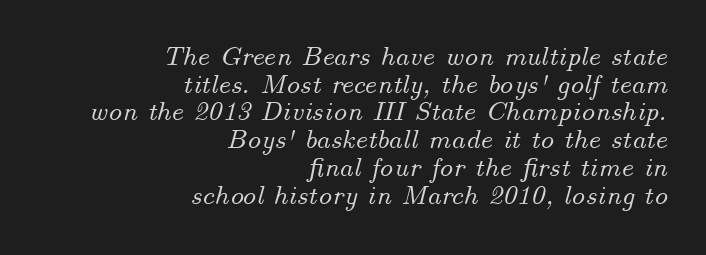
The image shows 28 px text type, italic (leaning right); set right-aligned, tight line spacing (0.99x), normal letter spacing, not underlined; medium stroke contrast and a small x-height.
